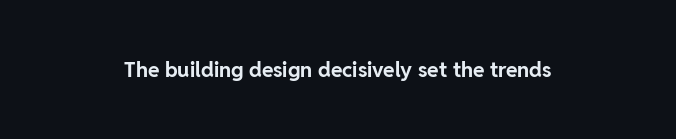
{"italic": "no", "bold": "yes", "underline": "no", "letter_spacing": "normal", "letter_spacing_em": 0.0, "glyph_px": 21}
